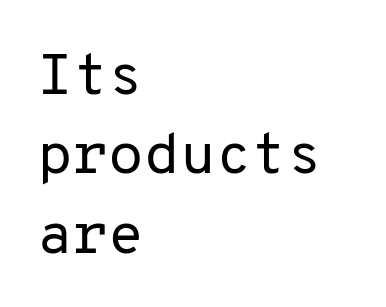
Q: Is the text bold? A: No.
Q: Is the text italic (slanted)? A: No, it is upright.
Q: Is the typeface a serif or a sans-serif typeface? A: Sans-serif.
Q: Is the text underlined? A: No.
Q: How is the paragraph aligned? A: Left-aligned.
Q: Is the spacing between letters normal or unusually wide? A: Normal.
Q: Is the spacing between lines tight, normal or loose? A: Normal.
Q: Width (condensed, normal, or wide)? A: Normal.
Q: Stroke contrast? A: Low.
Q: x-height? A: Medium.
Q: Monospaced? A: Yes.
